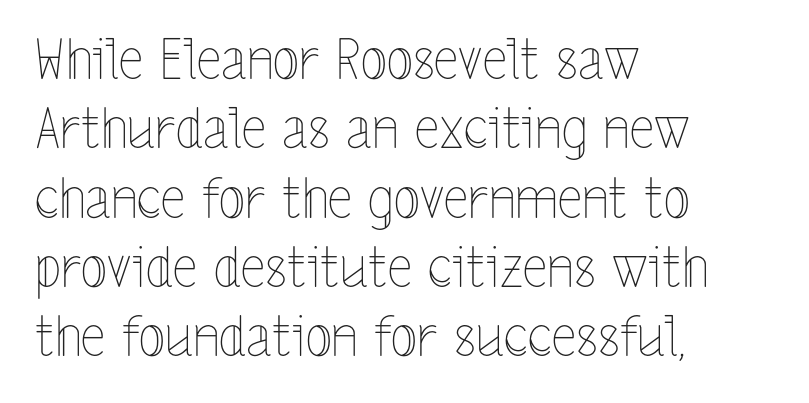
Baseline-to-baseline distance is the conventional proportion of letter height. Counters stay open thanks to moderate or lighter strokes. You can tell it's not italic because the verticals are truly vertical. Character widths vary here, with narrow letters taking less room than wide ones.
